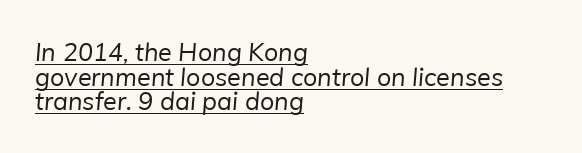
Tracking value appears to be zero — textbook default spacing. The cut favours lightness, reaching ordinary text weight at its darkest. Short and long lines alike share a common starting point at left. Tightly led — the rows are bunched.
